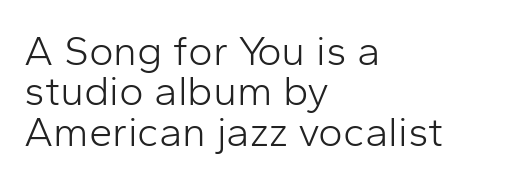
Q: Is the text bold? A: No.
Q: Is the text italic (slanted)? A: No, it is upright.
Q: Is the typeface a serif or a sans-serif typeface? A: Sans-serif.
Q: Is the text underlined? A: No.
Q: How is the paragraph aligned? A: Left-aligned.
Q: Is the spacing between letters normal or unusually wide? A: Normal.
Q: Is the spacing between lines tight, normal or loose? A: Tight.
Q: Width (condensed, normal, or wide)? A: Normal.
Q: Stroke contrast? A: Low.
Q: x-height? A: Medium.
Q: Monospaced? A: No.
